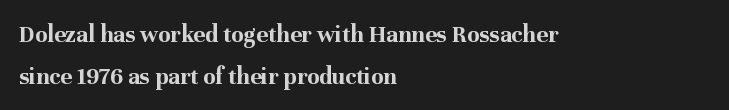
Q: Is the text bold? A: Yes.
Q: Is the text italic (slanted)? A: No, it is upright.
Q: Is the text underlined? A: No.
Q: How is the paragraph aligned? A: Left-aligned.
Q: Is the spacing between letters normal or unusually wide? A: Normal.
Q: Is the spacing between lines tight, normal or loose? A: Normal.
